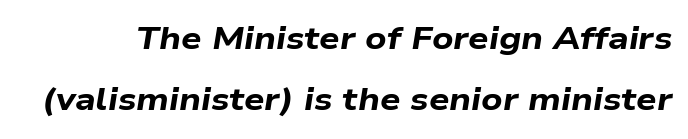
Q: Is the text bold? A: Yes.
Q: Is the text italic (slanted)? A: Yes, it leans right by about 9 degrees.
Q: Is the text underlined? A: No.
Q: Is the spacing between letters normal or unusually wide? A: Normal.
Q: Is the spacing between lines tight, normal or loose? A: Loose.
Q: Width (condensed, normal, or wide)? A: Wide.
Q: Stroke contrast? A: Low.
Q: x-height? A: Medium.
Q: Monospaced? A: No.
